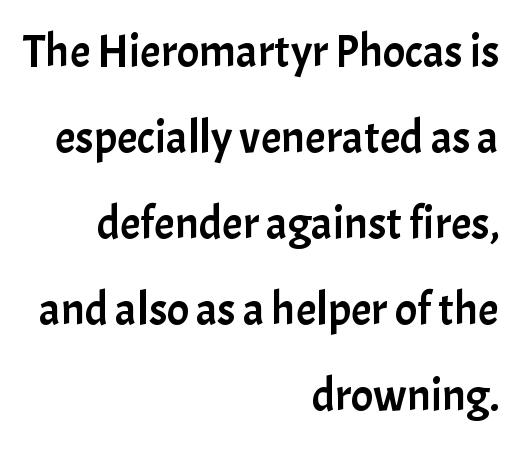
{"serif": "no", "italic": "no", "width": "normal", "stroke_contrast": "low", "x_height": "medium", "monospaced": "no", "underline": "no", "align": "right", "line_spacing_ratio": 1.87, "letter_spacing": "normal", "letter_spacing_em": 0.0, "glyph_px": 46}
